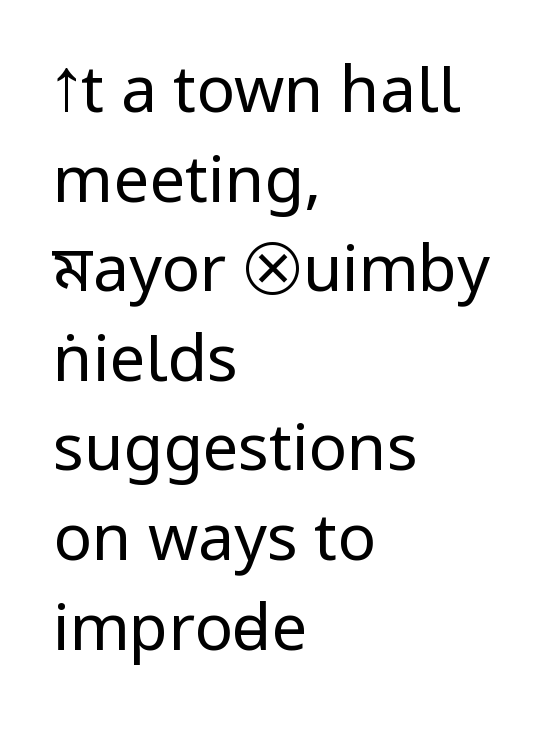
{"serif": "no", "italic": "no", "bold": "no", "weight": "regular", "width": "condensed", "stroke_contrast": "low", "underline": "no", "align": "left", "line_spacing": "normal", "line_spacing_ratio": 1.4, "letter_spacing": "normal", "letter_spacing_em": 0.0, "glyph_px": 64}
